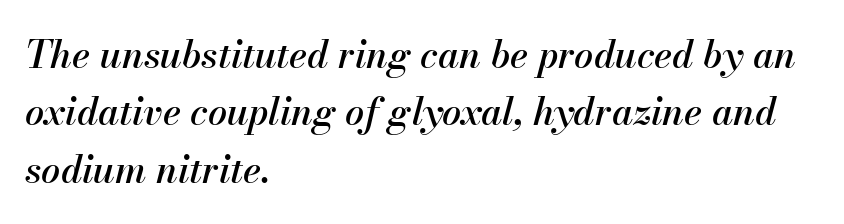
Q: Is the text italic (slanted)? A: Yes, it leans right by about 13 degrees.
Q: Is the text underlined? A: No.
Q: How is the paragraph aligned? A: Left-aligned.
Q: Is the spacing between letters normal or unusually wide? A: Normal.
Q: Is the spacing between lines tight, normal or loose? A: Normal.
Q: Width (condensed, normal, or wide)? A: Normal.
Q: Stroke contrast? A: Medium.
Q: x-height? A: Small.
Q: Monospaced? A: No.
